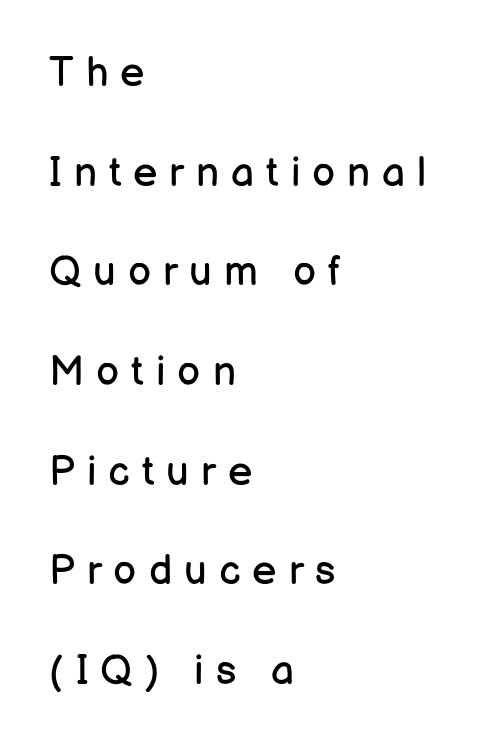
Q: Is the text bold? A: No.
Q: Is the text italic (slanted)? A: No, it is upright.
Q: Is the typeface a serif or a sans-serif typeface? A: Sans-serif.
Q: Is the text underlined? A: No.
Q: How is the paragraph aligned? A: Left-aligned.
Q: Is the spacing between letters normal or unusually wide? A: Unusually wide.
Q: Is the spacing between lines tight, normal or loose? A: Loose.
Q: Width (condensed, normal, or wide)? A: Normal.
Q: Stroke contrast? A: Low.
Q: x-height? A: Medium.
Q: Monospaced? A: No.
